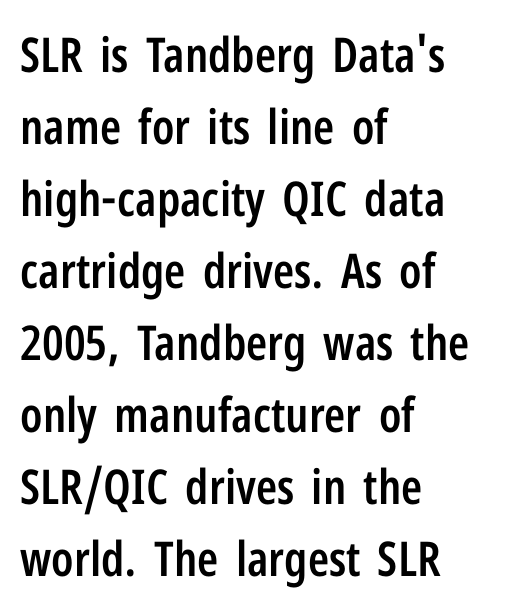
Each row of text sits above clean, open space. A fair bit of extra ink — the face is semibold, not bold. Spacing verdict: proportional, widths tailored to each character. Characters follow at the spacing the type designer built in. Evenly set lines give the paragraph a standard silhouette. The paragraph shown leans on its left margin.
